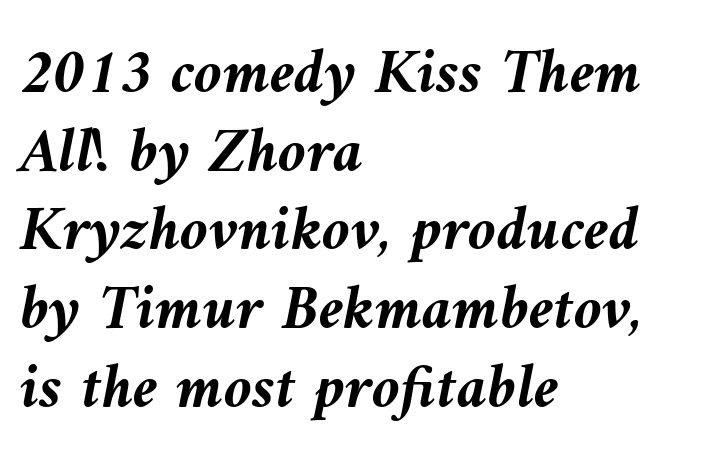
Q: Is the text bold? A: Yes.
Q: Is the text italic (slanted)? A: Yes, it leans left by about 9 degrees.
Q: Is the text underlined? A: No.
Q: How is the paragraph aligned? A: Left-aligned.
Q: Is the spacing between letters normal or unusually wide? A: Normal.
Q: Width (condensed, normal, or wide)? A: Normal.
Q: Stroke contrast? A: Medium.
Q: x-height? A: Medium.
Q: Monospaced? A: No.
